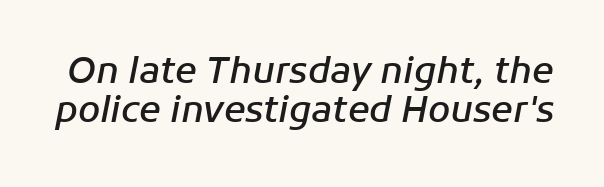
Each letter keeps its own natural width here, so spacing adapts to shape. Students, note that the glyphs here touch the page at normal intervals. This block would grow much taller if given ordinary leading; it's compressed now. No word sits above an underline. This is oblique type, the kind used for emphasis or titles.
